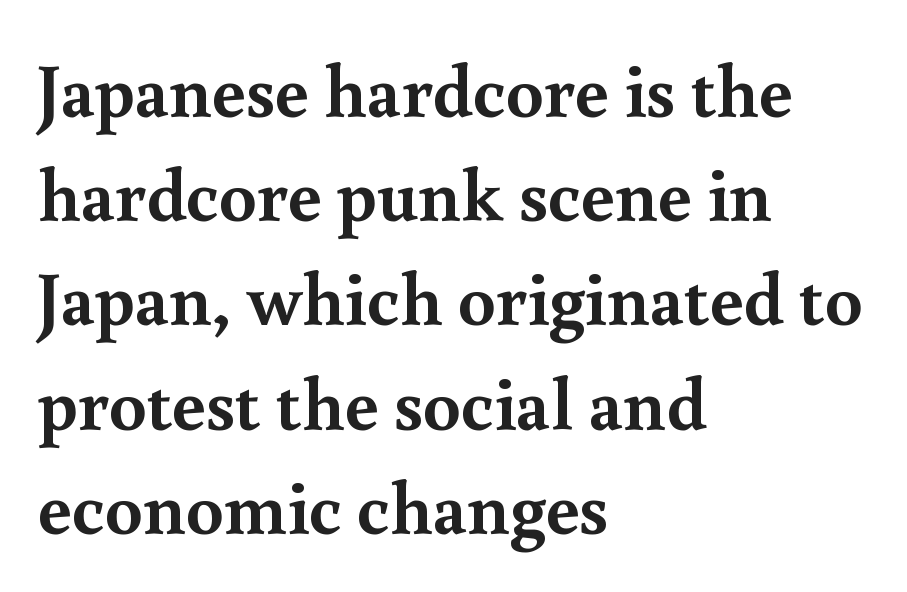
{"serif": "yes", "italic": "no", "bold": "yes", "weight": "semibold", "width": "normal", "x_height": "small", "monospaced": "no", "underline": "no", "align": "left", "line_spacing": "normal", "line_spacing_ratio": 1.39, "letter_spacing": "normal", "letter_spacing_em": 0.0, "glyph_px": 75}
